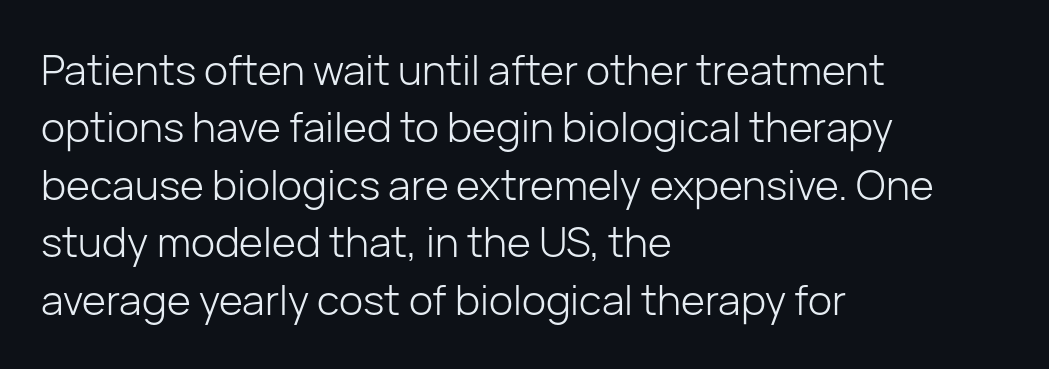
The image shows 41 px light sans-serif type, upright; set left-aligned, normal line spacing (1.4x), normal letter spacing, not underlined; low stroke contrast and a medium x-height.
